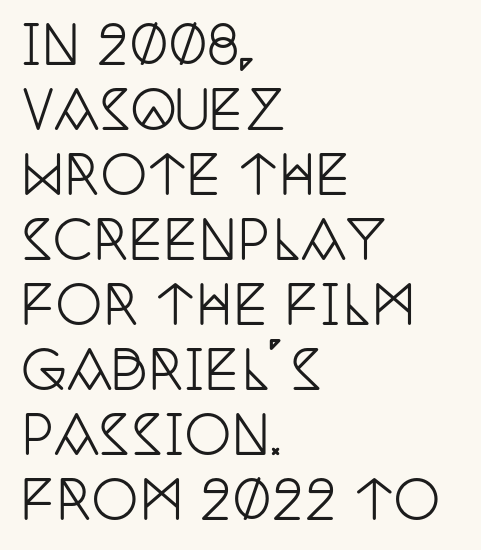
{"serif": "yes", "italic": "no", "width": "condensed", "stroke_contrast": "low", "x_height": "large", "monospaced": "no", "underline": "no", "align": "left", "line_spacing": "normal", "line_spacing_ratio": 1.25, "letter_spacing": "normal", "letter_spacing_em": 0.0, "glyph_px": 52}
